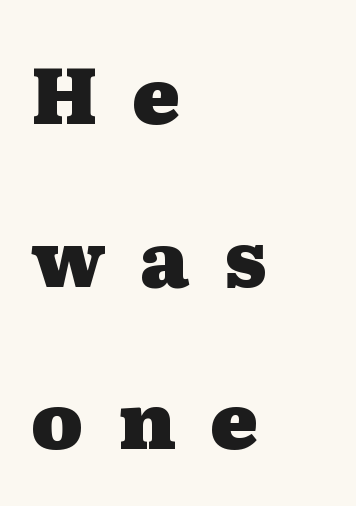
{"serif": "yes", "italic": "no", "bold": "yes", "weight": "heavy", "width": "wide", "stroke_contrast": "medium", "x_height": "medium", "monospaced": "no", "underline": "no", "align": "left", "line_spacing": "loose", "line_spacing_ratio": 2.06, "letter_spacing": "wide", "letter_spacing_em": 0.44, "glyph_px": 79}
